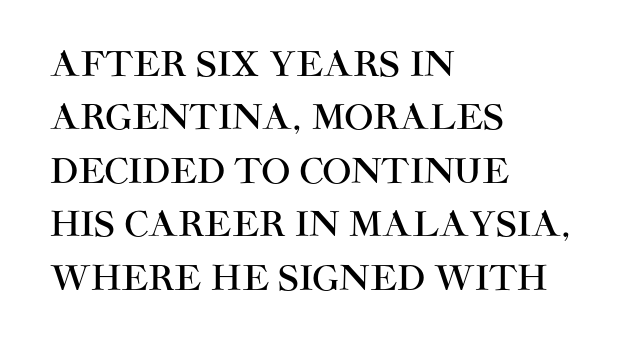
{"serif": "no", "italic": "no", "width": "normal", "stroke_contrast": "high", "x_height": "large", "monospaced": "no", "underline": "no", "align": "left", "line_spacing": "normal", "line_spacing_ratio": 1.57, "letter_spacing": "normal", "letter_spacing_em": 0.0, "glyph_px": 34}
